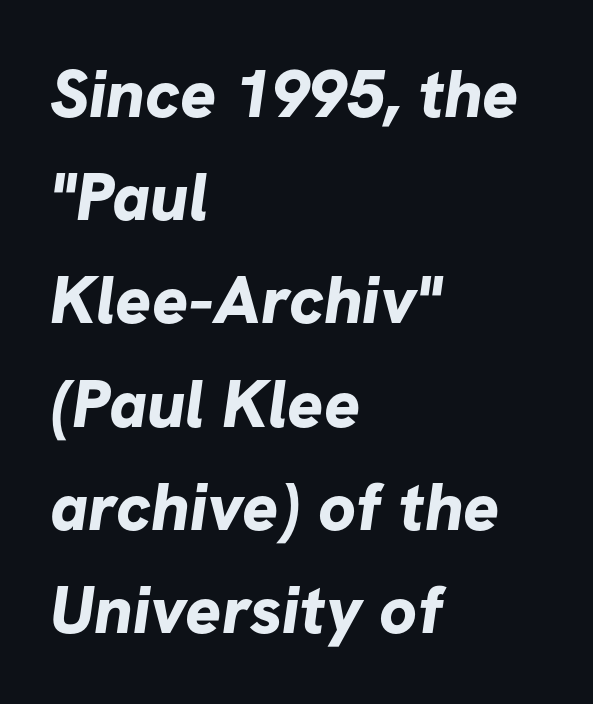
The image shows 67 px bold sans-serif type; set left-aligned, normal line spacing (1.54x), normal letter spacing, not underlined; low stroke contrast and a medium x-height.
